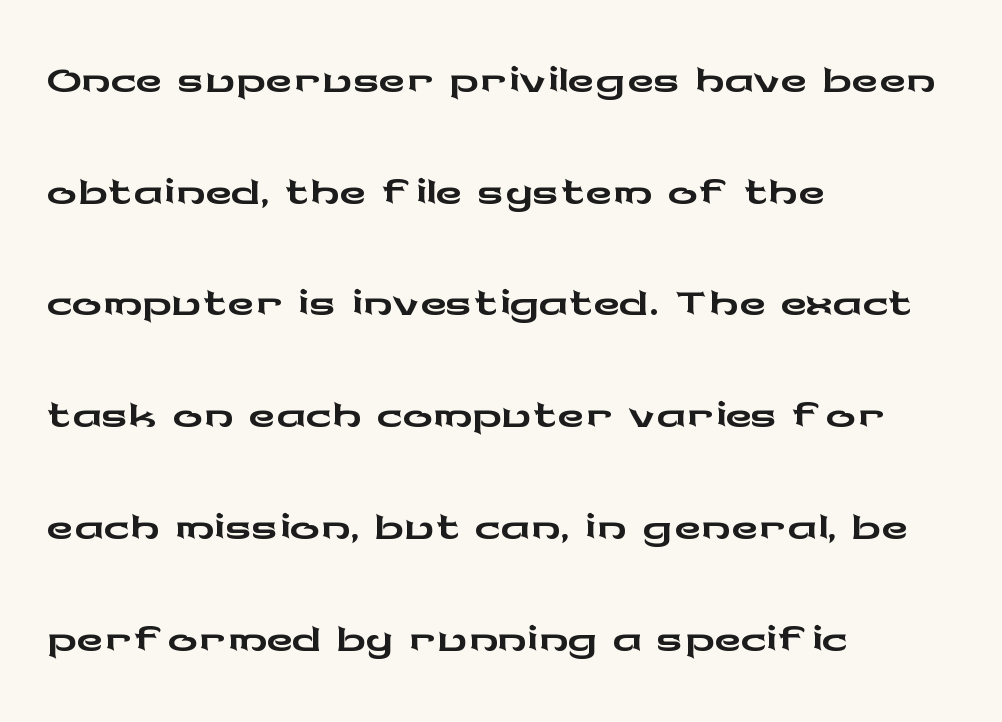
Alignment: flush left. Bare-footed words on every line. The letters stand straight up with perfectly vertical stems. No extra tracking has been applied to these lines. Character widths vary here, with narrow letters taking less room than wide ones. Does the type have serifs? No, each stem ends abruptly.
